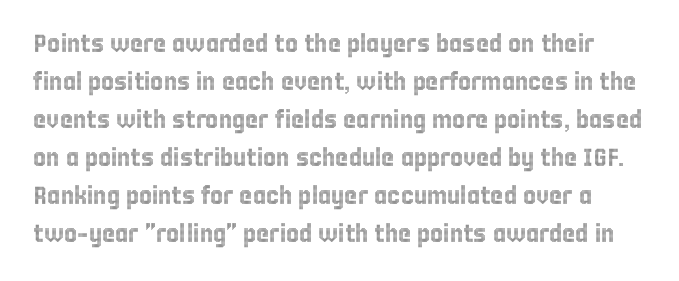
{"italic": "no", "underline": "no", "line_spacing": "normal", "line_spacing_ratio": 1.52, "letter_spacing": "normal", "letter_spacing_em": 0.0, "glyph_px": 25}
